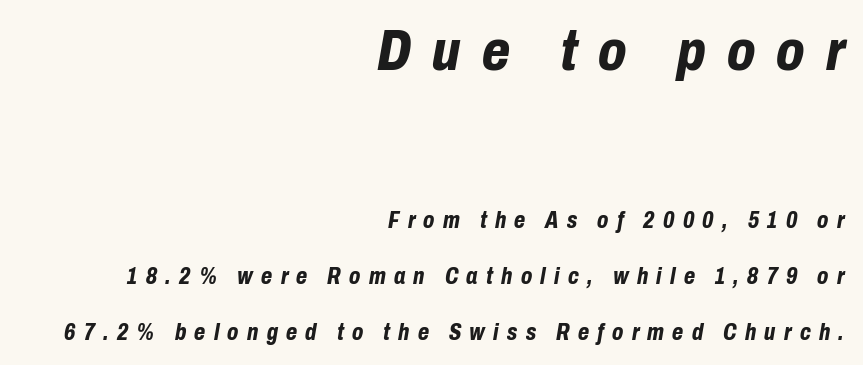
The passage shown leans; its letterforms are oblique. Spacing between characters has been opened up far beyond the box default. The space beneath each line is pristine and unruled. Compared with typical paragraphs, the rows here are farther apart.
